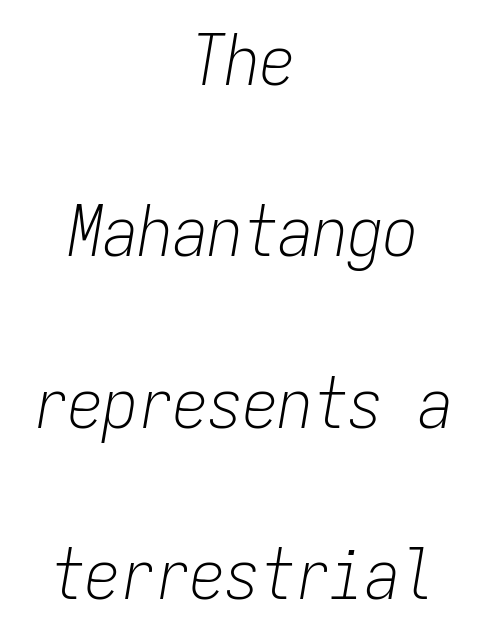
{"italic": "yes", "lean": "right", "slant_degrees": 9, "bold": "no", "weight": "light", "width": "condensed", "stroke_contrast": "low", "x_height": "medium", "monospaced": "yes", "underline": "no", "align": "center", "line_spacing": "loose", "line_spacing_ratio": 2.45, "letter_spacing": "normal", "letter_spacing_em": 0.0, "glyph_px": 70}
